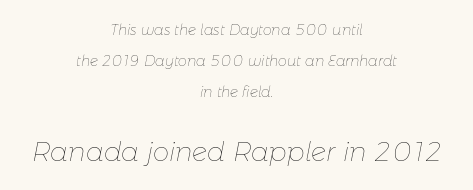
Q: Is the text bold? A: No.
Q: Is the text italic (slanted)? A: Yes, it leans right by about 11 degrees.
Q: Is the text underlined? A: No.
Q: How is the paragraph aligned? A: Centered.
Q: Is the spacing between letters normal or unusually wide? A: Normal.
Q: Is the spacing between lines tight, normal or loose? A: Loose.
Q: Which block of text is set in a larger size, the first (top) or the second (bottom)? A: The second (bottom) one.
